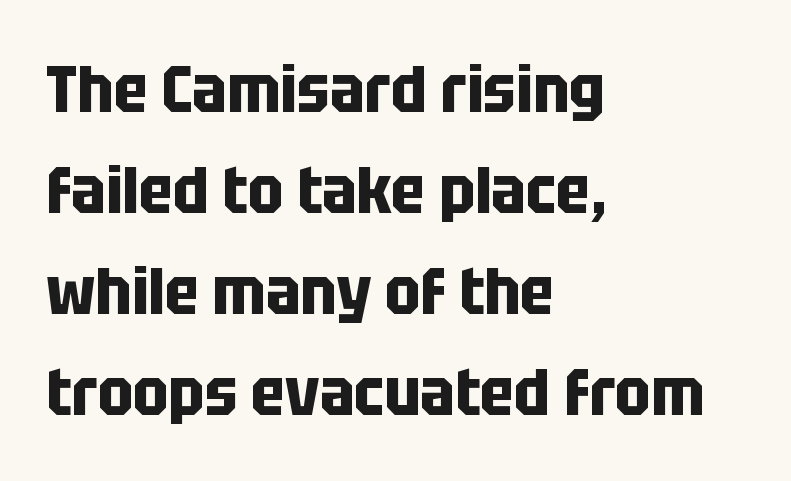
The font family rendered here belongs to the sans-serif group. Pretty heavy lettering here — definitely bold. Reading down the column, the eye jumps a familiar distance to each next line. Visually the block forms a straight wall on the left and a jagged coastline on the right. The space directly below the letters is spotless.
